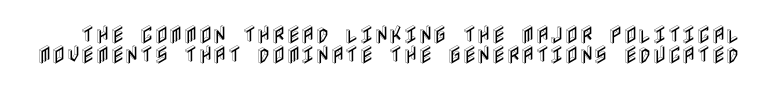
The image shows 20 px text type, upright; set tight line spacing (0.99x), normal letter spacing, not underlined.
